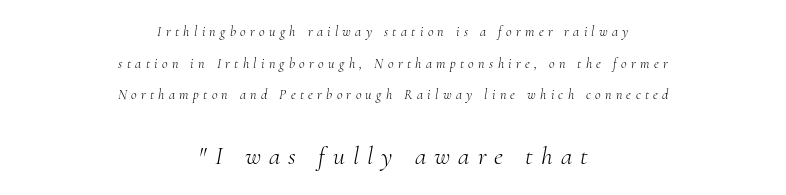
Q: Is the text bold? A: No.
Q: Is the text italic (slanted)? A: Yes, it leans right by about 10 degrees.
Q: Is the text underlined? A: No.
Q: How is the paragraph aligned? A: Centered.
Q: Is the spacing between letters normal or unusually wide? A: Unusually wide.
Q: Is the spacing between lines tight, normal or loose? A: Loose.
Q: Which block of text is set in a larger size, the first (top) or the second (bottom)? A: The second (bottom) one.
